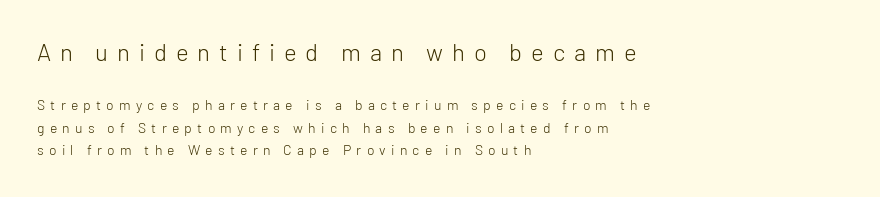
Ordinary non-slanted type is in use. Larger block? The one above; the one below is distinctly smaller. Does extra space separate the letters? Yes, quite a lot of it. Summary of vertical rhythm: regular, with standard interline spacing. The paragraph has a hard left edge and a soft right edge.
